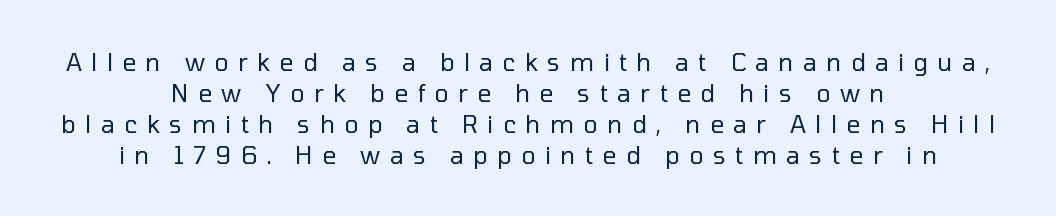
Posture: vertical. The passage shown is not bold in any degree. Leading: standard. Notice how the passage keeps no hard edge, just a central spine.
